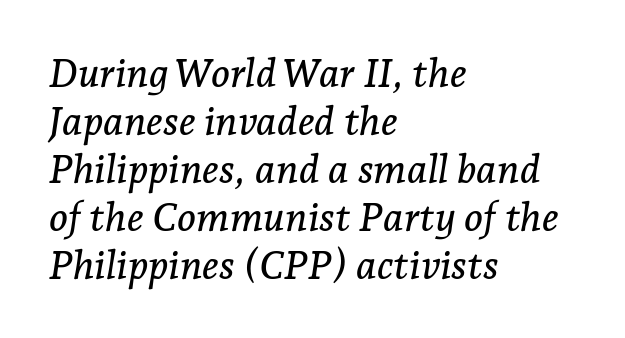
{"serif": "yes", "italic": "yes", "lean": "right", "slant_degrees": 7, "width": "normal", "stroke_contrast": "low", "x_height": "medium", "monospaced": "no", "underline": "no", "align": "left", "line_spacing_ratio": 1.2, "letter_spacing": "normal", "letter_spacing_em": 0.0, "glyph_px": 40}
